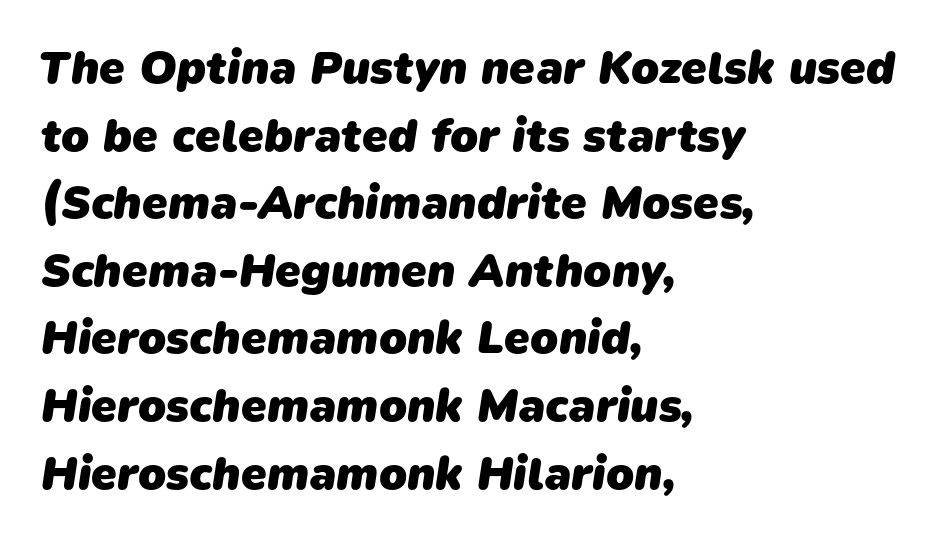
Q: Is the text bold? A: Yes.
Q: Is the typeface a serif or a sans-serif typeface? A: Sans-serif.
Q: Is the text underlined? A: No.
Q: How is the paragraph aligned? A: Left-aligned.
Q: Is the spacing between letters normal or unusually wide? A: Normal.
Q: Is the spacing between lines tight, normal or loose? A: Normal.
Q: Width (condensed, normal, or wide)? A: Normal.
Q: Stroke contrast? A: Low.
Q: x-height? A: Medium.
Q: Monospaced? A: No.
